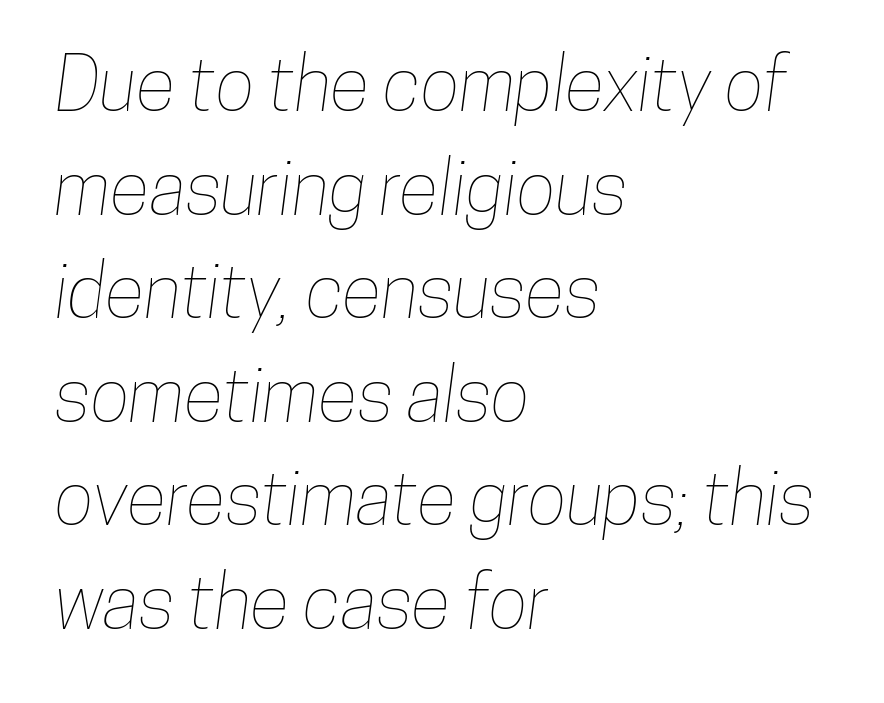
Q: Is the text underlined? A: No.
Q: How is the paragraph aligned? A: Left-aligned.
Q: Is the spacing between letters normal or unusually wide? A: Normal.
Q: Is the spacing between lines tight, normal or loose? A: Normal.
Q: Width (condensed, normal, or wide)? A: Condensed.
Q: Stroke contrast? A: Low.
Q: x-height? A: Medium.
Q: Monospaced? A: No.
